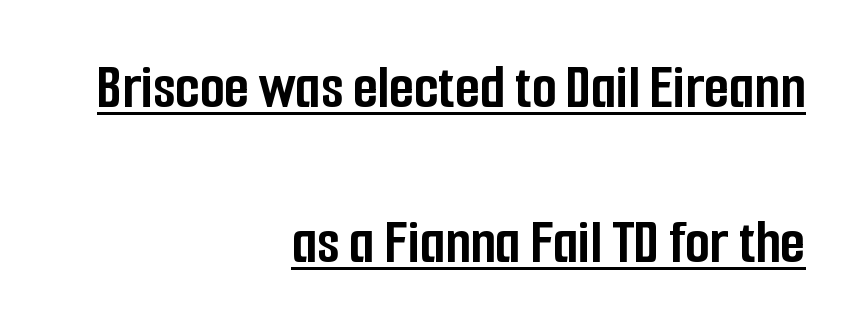
Q: Is the text bold? A: Yes.
Q: Is the text italic (slanted)? A: No, it is upright.
Q: Is the typeface a serif or a sans-serif typeface? A: Sans-serif.
Q: Is the text underlined? A: Yes.
Q: How is the paragraph aligned? A: Right-aligned.
Q: Is the spacing between letters normal or unusually wide? A: Normal.
Q: Is the spacing between lines tight, normal or loose? A: Loose.
Q: Width (condensed, normal, or wide)? A: Condensed.
Q: Stroke contrast? A: Low.
Q: x-height? A: Medium.
Q: Monospaced? A: No.
